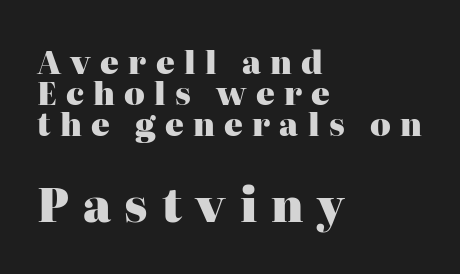
Q: Is the text bold? A: Yes.
Q: Is the text italic (slanted)? A: No, it is upright.
Q: Is the typeface a serif or a sans-serif typeface? A: Serif.
Q: Is the text underlined? A: No.
Q: How is the paragraph aligned? A: Left-aligned.
Q: Is the spacing between letters normal or unusually wide? A: Unusually wide.
Q: Is the spacing between lines tight, normal or loose? A: Tight.
Q: Which block of text is set in a larger size, the first (top) or the second (bottom)? A: The second (bottom) one.
Q: Width (condensed, normal, or wide)? A: Normal.
Q: Stroke contrast? A: High.
Q: x-height? A: Medium.
Q: Monospaced? A: No.
